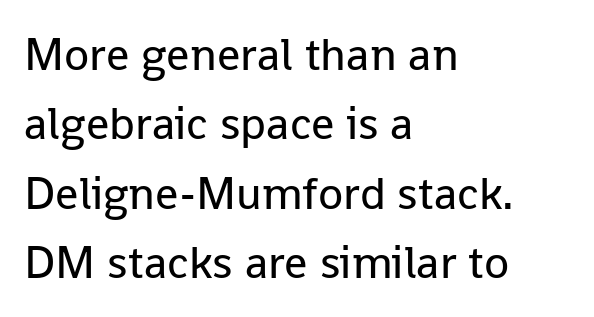
The image shows 46 px regular-weight sans-serif type, upright; set left-aligned, normal line spacing (1.51x), normal letter spacing, not underlined; low stroke contrast and a medium x-height.
